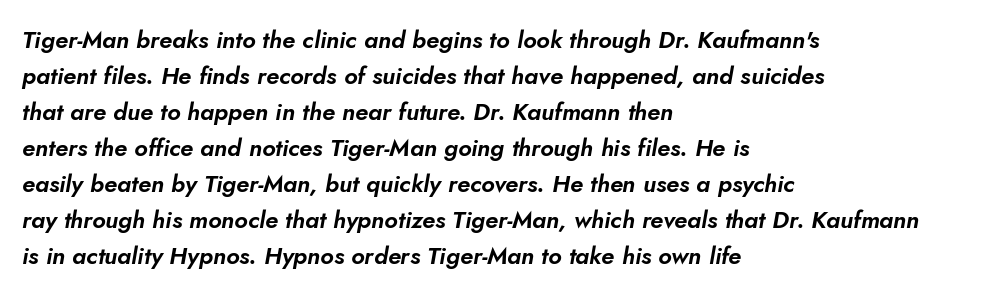
The image shows 24 px text type, italic (leaning right); set left-aligned, normal line spacing (1.5x), normal letter spacing, not underlined.
